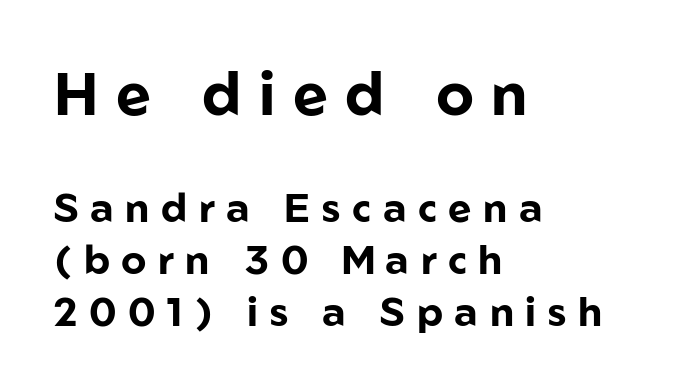
Q: Is the text bold? A: Yes.
Q: Is the text italic (slanted)? A: No, it is upright.
Q: Is the typeface a serif or a sans-serif typeface? A: Sans-serif.
Q: Is the text underlined? A: No.
Q: How is the paragraph aligned? A: Left-aligned.
Q: Is the spacing between letters normal or unusually wide? A: Unusually wide.
Q: Is the spacing between lines tight, normal or loose? A: Normal.
Q: Which block of text is set in a larger size, the first (top) or the second (bottom)? A: The first (top) one.
Q: Width (condensed, normal, or wide)? A: Normal.
Q: Stroke contrast? A: Low.
Q: x-height? A: Medium.
Q: Monospaced? A: No.
